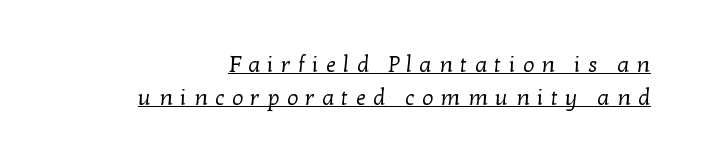
Q: Is the text bold? A: No.
Q: Is the text underlined? A: Yes.
Q: Is the spacing between letters normal or unusually wide? A: Unusually wide.
Q: Is the spacing between lines tight, normal or loose? A: Normal.
